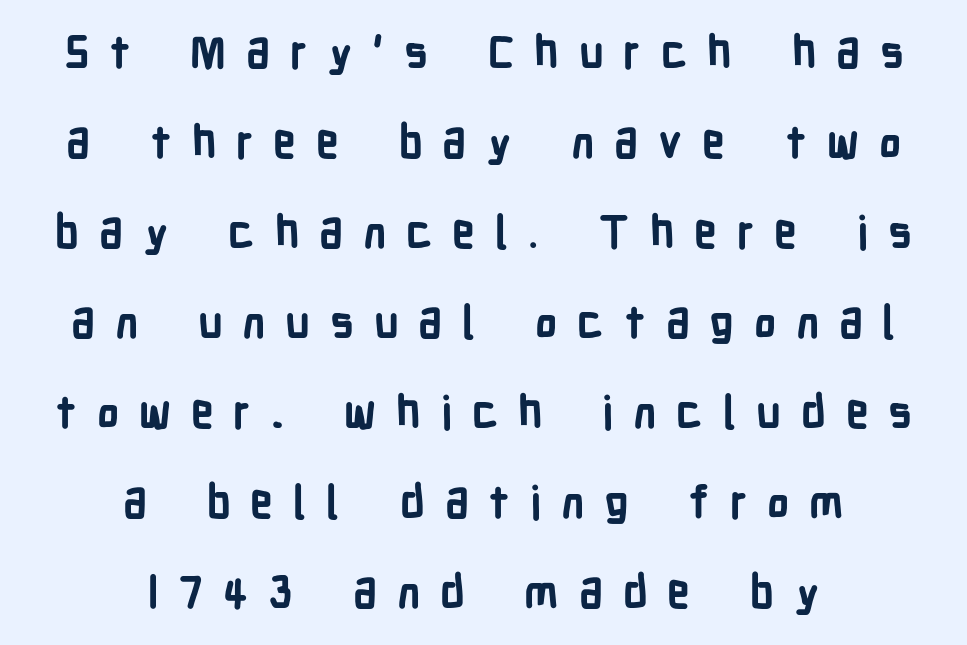
The image shows 45 px bold, condensed sans-serif type, upright; set centered, loose line spacing (2.0x), unusually wide letter spacing (+0.44 em), not underlined; low stroke contrast and a medium x-height.
